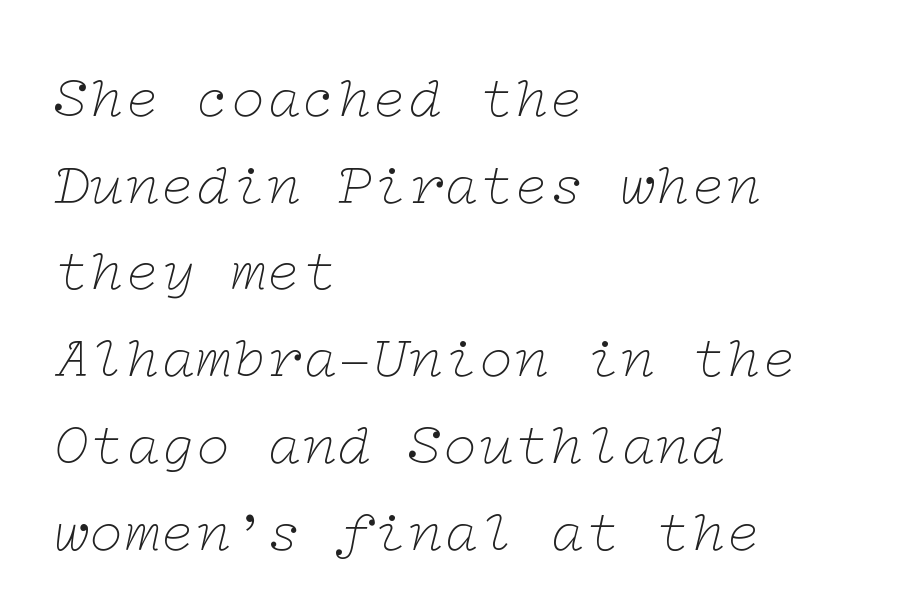
Q: Is the text bold? A: No.
Q: Is the text italic (slanted)? A: Yes, it leans right by about 12 degrees.
Q: Is the typeface a serif or a sans-serif typeface? A: Serif.
Q: Is the text underlined? A: No.
Q: How is the paragraph aligned? A: Left-aligned.
Q: Is the spacing between letters normal or unusually wide? A: Normal.
Q: Is the spacing between lines tight, normal or loose? A: Normal.
Q: Width (condensed, normal, or wide)? A: Wide.
Q: Stroke contrast? A: Low.
Q: x-height? A: Medium.
